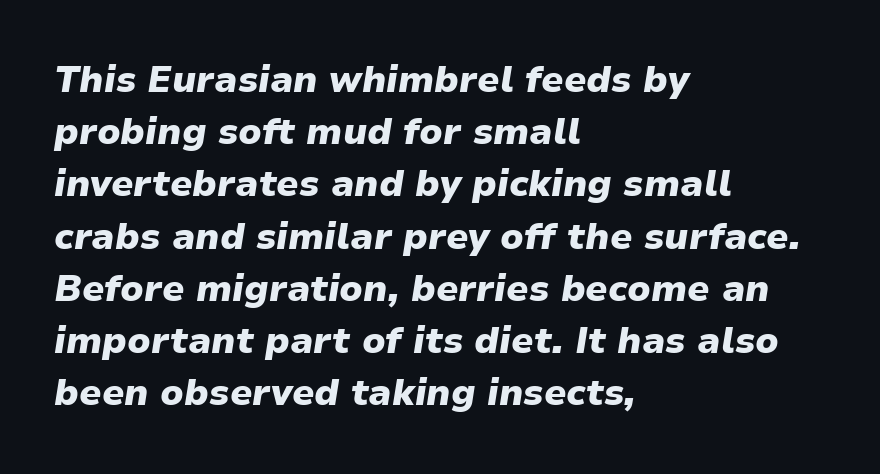
{"italic": "yes", "lean": "right", "slant_degrees": 9, "bold": "yes", "weight": "heavy", "width": "normal", "stroke_contrast": "low", "x_height": "medium", "monospaced": "no", "underline": "no", "align": "left", "line_spacing": "normal", "line_spacing_ratio": 1.41, "letter_spacing": "normal", "letter_spacing_em": 0.0, "glyph_px": 37}
